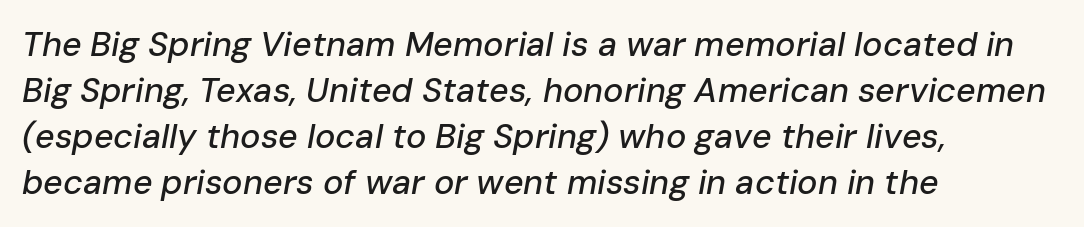
Q: Is the text italic (slanted)? A: Yes, it leans right by about 10 degrees.
Q: Is the text underlined? A: No.
Q: How is the paragraph aligned? A: Left-aligned.
Q: Is the spacing between letters normal or unusually wide? A: Normal.
Q: Is the spacing between lines tight, normal or loose? A: Normal.
Q: Width (condensed, normal, or wide)? A: Normal.
Q: Stroke contrast? A: Low.
Q: x-height? A: Medium.
Q: Monospaced? A: No.
